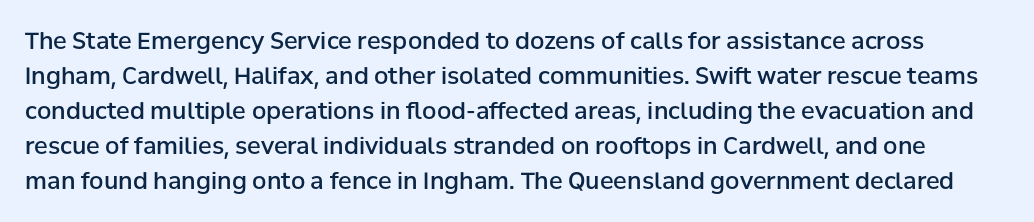
Q: Is the text bold? A: Semi-bold.
Q: Is the text italic (slanted)? A: No, it is upright.
Q: Is the text underlined? A: No.
Q: Is the spacing between letters normal or unusually wide? A: Normal.
Q: Is the spacing between lines tight, normal or loose? A: Normal.
